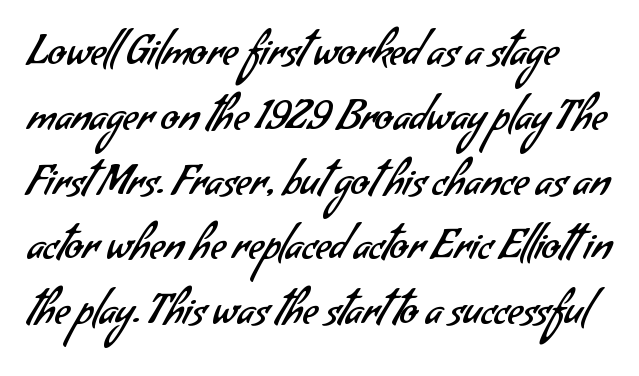
The image shows 41 px regular-weight sans-serif type; set normal line spacing (1.58x), normal letter spacing, not underlined; low stroke contrast and a small x-height.
